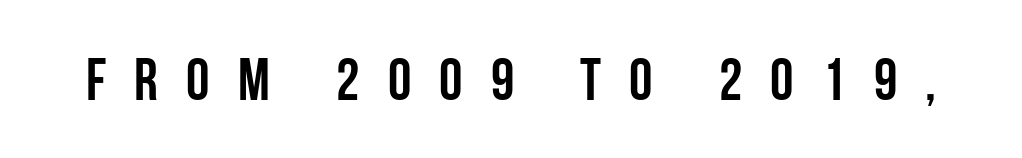
Q: Is the text bold? A: Yes.
Q: Is the text italic (slanted)? A: No, it is upright.
Q: Is the typeface a serif or a sans-serif typeface? A: Sans-serif.
Q: Is the text underlined? A: No.
Q: Is the spacing between letters normal or unusually wide? A: Unusually wide.
Q: Width (condensed, normal, or wide)? A: Condensed.
Q: Stroke contrast? A: Low.
Q: x-height? A: Large.
Q: Monospaced? A: No.
